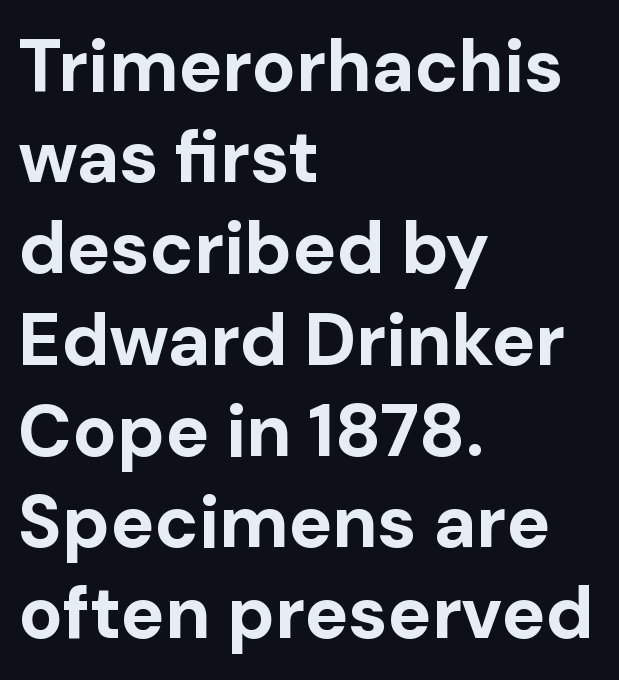
{"serif": "no", "italic": "no", "bold": "yes", "weight": "bold", "width": "normal", "stroke_contrast": "low", "x_height": "medium", "monospaced": "no", "underline": "no", "align": "left", "line_spacing": "normal", "line_spacing_ratio": 1.25, "letter_spacing": "normal", "letter_spacing_em": 0.0, "glyph_px": 73}
